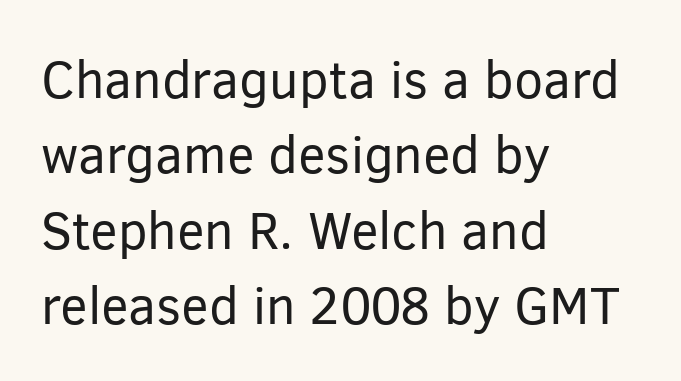
The image shows 52 px regular-weight sans-serif type, upright; set left-aligned, normal line spacing (1.45x), normal letter spacing, not underlined; low stroke contrast and a medium x-height.
